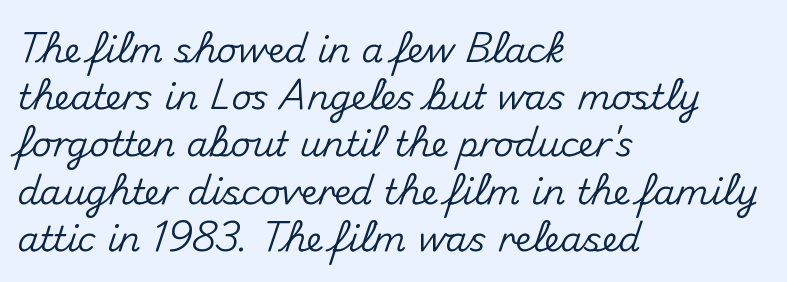
The image shows 35 px sans-serif type; set left-aligned, normal line spacing (1.35x), normal letter spacing, not underlined; medium stroke contrast and a small x-height.
